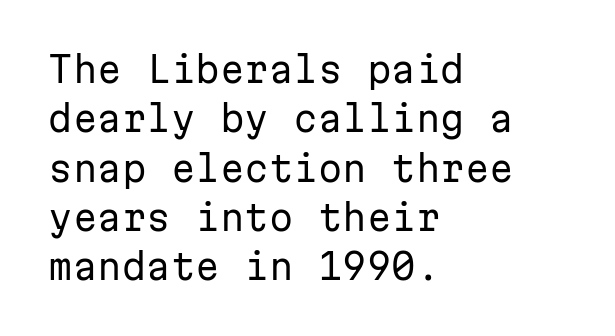
The image shows 35 px regular-weight sans-serif type, upright, monospaced; set left-aligned, normal line spacing (1.41x), normal letter spacing, not underlined; low stroke contrast and a medium x-height.
